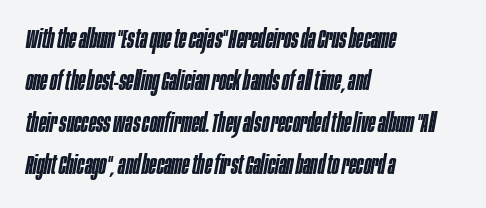
Honestly, the letter spacing is just normal — you wouldn't notice it. Italic: yes, the glyphs are oblique. As a designer I'd log this as weight 600, semibold. In terms of leading, this rendering sits right in the middle. The space beneath each line is pristine and unruled.
